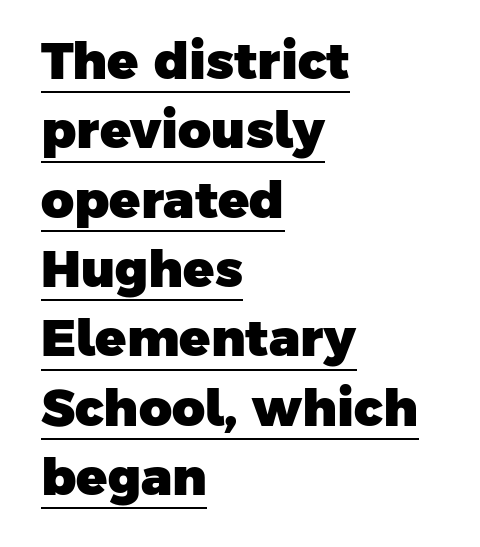
Q: Is the text bold? A: Yes.
Q: Is the typeface a serif or a sans-serif typeface? A: Sans-serif.
Q: Is the text underlined? A: Yes.
Q: How is the paragraph aligned? A: Left-aligned.
Q: Is the spacing between letters normal or unusually wide? A: Normal.
Q: Is the spacing between lines tight, normal or loose? A: Normal.
Q: Width (condensed, normal, or wide)? A: Normal.
Q: Stroke contrast? A: Low.
Q: x-height? A: Medium.
Q: Monospaced? A: No.
